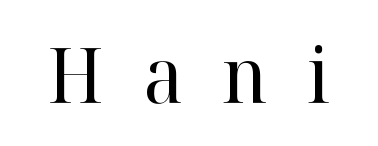
The image shows 77 px regular-weight serif type, upright; set unusually wide letter spacing (+0.5 em), not underlined; high stroke contrast and a medium x-height.
